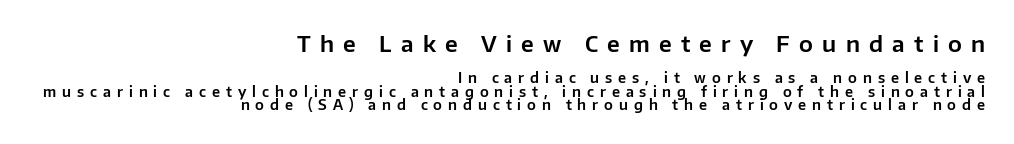
The image shows 22 px text type, upright; set right-aligned, tight line spacing (0.97x), unusually wide letter spacing (+0.42 em), not underlined; the first (top) block is 1.57x larger.
